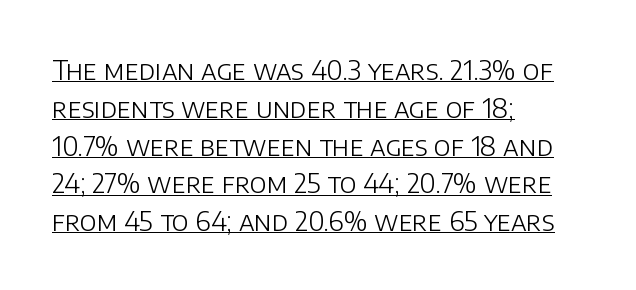
The image shows 27 px text type, upright; set left-aligned, normal line spacing (1.4x), normal letter spacing, underlined.
